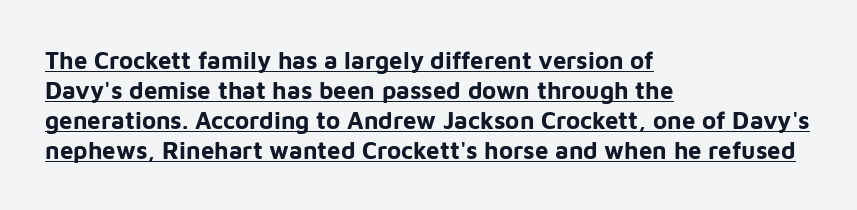
Q: Is the text bold? A: Yes.
Q: Is the text italic (slanted)? A: No, it is upright.
Q: Is the text underlined? A: Yes.
Q: How is the paragraph aligned? A: Left-aligned.
Q: Is the spacing between letters normal or unusually wide? A: Normal.
Q: Is the spacing between lines tight, normal or loose? A: Normal.
